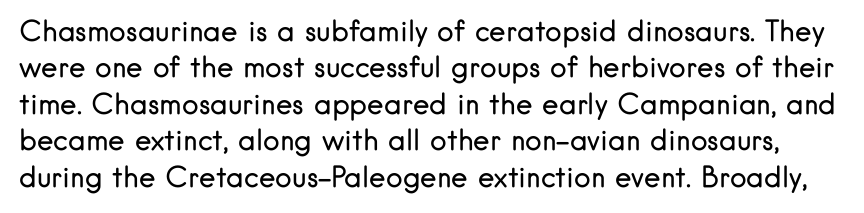
Q: Is the text bold? A: No.
Q: Is the text italic (slanted)? A: No, it is upright.
Q: Is the typeface a serif or a sans-serif typeface? A: Sans-serif.
Q: Is the text underlined? A: No.
Q: Is the spacing between letters normal or unusually wide? A: Normal.
Q: Is the spacing between lines tight, normal or loose? A: Normal.
Q: Width (condensed, normal, or wide)? A: Normal.
Q: Stroke contrast? A: Low.
Q: x-height? A: Small.
Q: Monospaced? A: No.
